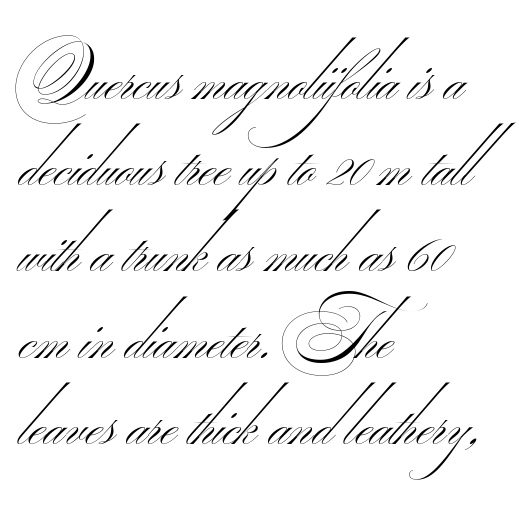
Spacing verdict: proportional, widths tailored to each character. These lines sit exactly where default settings would place them. Summary of weight: not heavy and not bold. Beneath every word, the page is bare.
